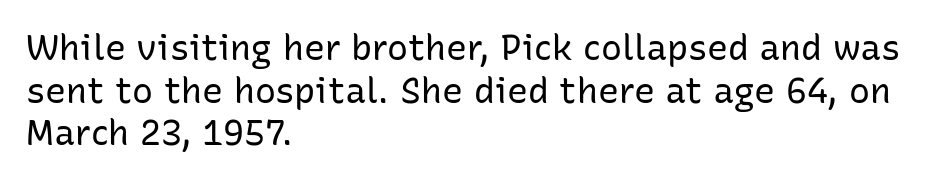
Q: Is the text bold? A: No.
Q: Is the text italic (slanted)? A: No, it is upright.
Q: Is the typeface a serif or a sans-serif typeface? A: Sans-serif.
Q: Is the text underlined? A: No.
Q: How is the paragraph aligned? A: Left-aligned.
Q: Is the spacing between letters normal or unusually wide? A: Normal.
Q: Width (condensed, normal, or wide)? A: Normal.
Q: Stroke contrast? A: Low.
Q: x-height? A: Medium.
Q: Monospaced? A: No.
